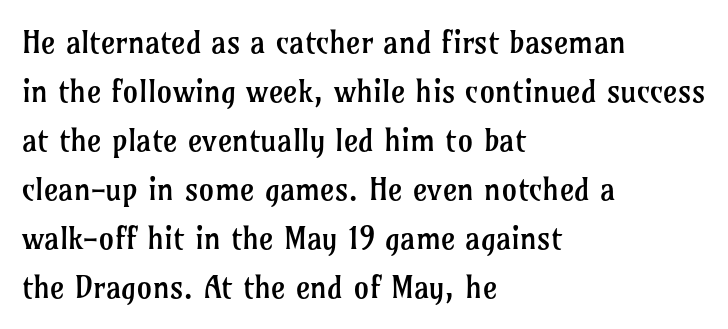
The image shows 31 px regular-weight serif type, upright; set left-aligned, normal line spacing (1.58x), normal letter spacing, not underlined; low stroke contrast and a medium x-height.
